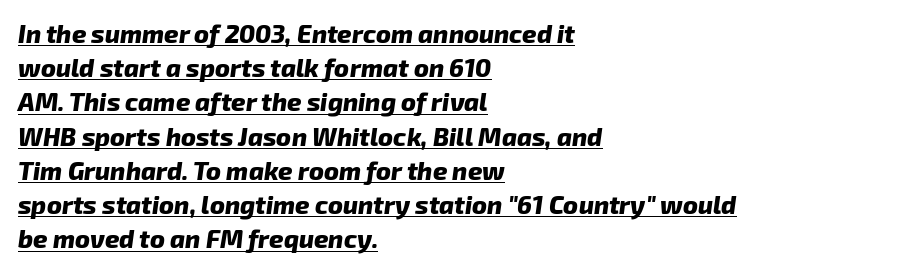
Q: Is the text bold? A: Yes.
Q: Is the text italic (slanted)? A: Yes, it leans right by about 8 degrees.
Q: Is the text underlined? A: Yes.
Q: How is the paragraph aligned? A: Left-aligned.
Q: Is the spacing between letters normal or unusually wide? A: Normal.
Q: Is the spacing between lines tight, normal or loose? A: Normal.
